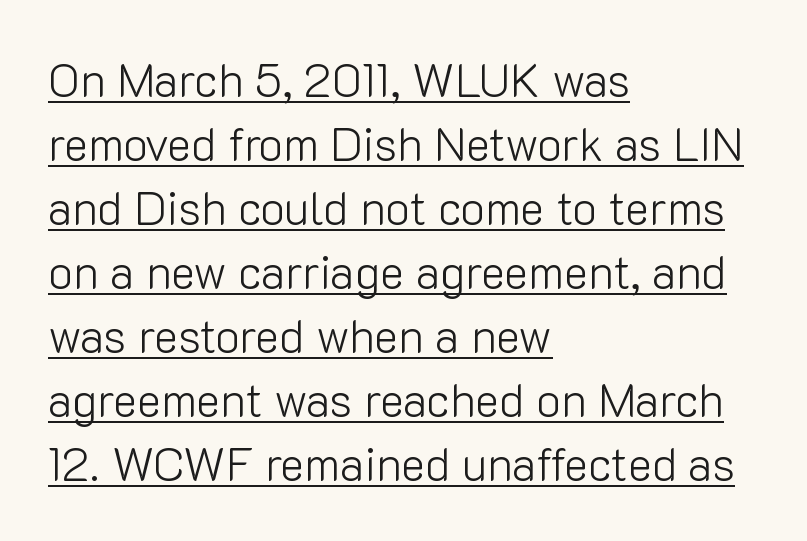
Compared with a centered layout, this one pins lines to the left instead. This sample uses a sans-serif face. The font sits on the lighter half of the weight spectrum, regular included. The rendering uses natural spacing where letterforms have individual widths. The words here are underlined.
